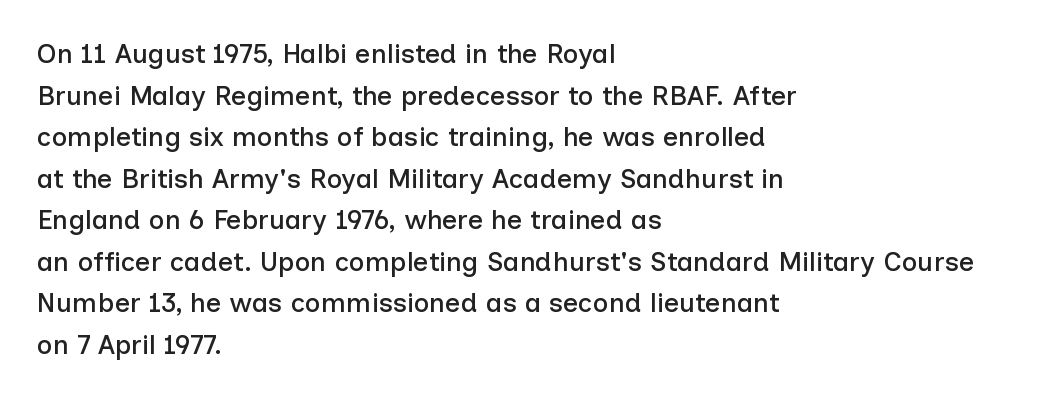
The image shows 27 px text type, upright; set left-aligned, normal line spacing (1.54x), normal letter spacing, not underlined.
